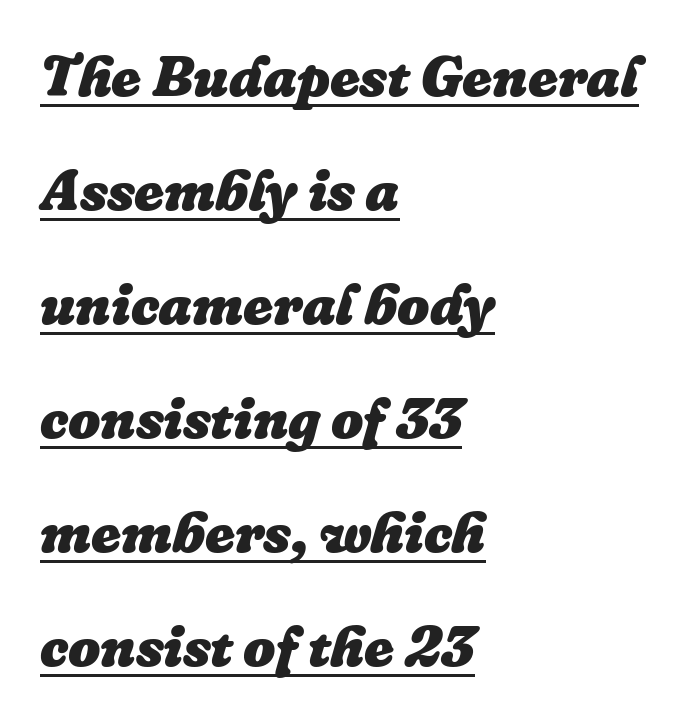
{"italic": "yes", "lean": "right", "slant_degrees": 16, "bold": "yes", "weight": "heavy", "width": "normal", "stroke_contrast": "low", "x_height": "medium", "monospaced": "no", "underline": "yes", "align": "left", "line_spacing": "loose", "line_spacing_ratio": 2.0, "letter_spacing": "normal", "letter_spacing_em": 0.0, "glyph_px": 57}
